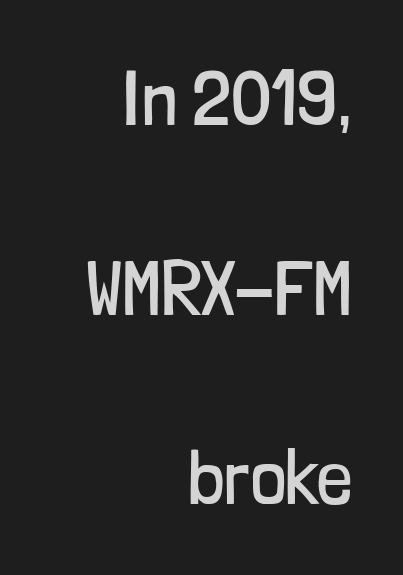
The image shows 78 px regular-weight, condensed sans-serif type, upright; set right-aligned, loose line spacing (2.43x), normal letter spacing, not underlined; low stroke contrast and a medium x-height.
